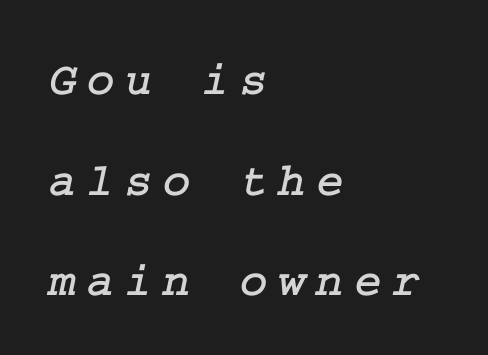
{"serif": "yes", "width": "normal", "stroke_contrast": "low", "x_height": "medium", "underline": "no", "align": "left", "line_spacing": "loose", "line_spacing_ratio": 2.14, "letter_spacing": "wide", "letter_spacing_em": 0.22, "glyph_px": 47}
